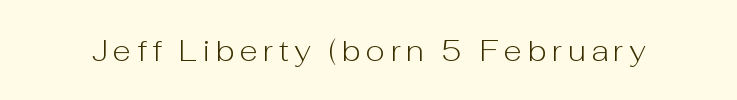
The letters stand straight up with perfectly vertical stems. Descenders hang freely into open space. A quiet, ordinary-to-light weight characterises the typeface. Nothing sits at the stroke ends, so this counts as sans-serif.
